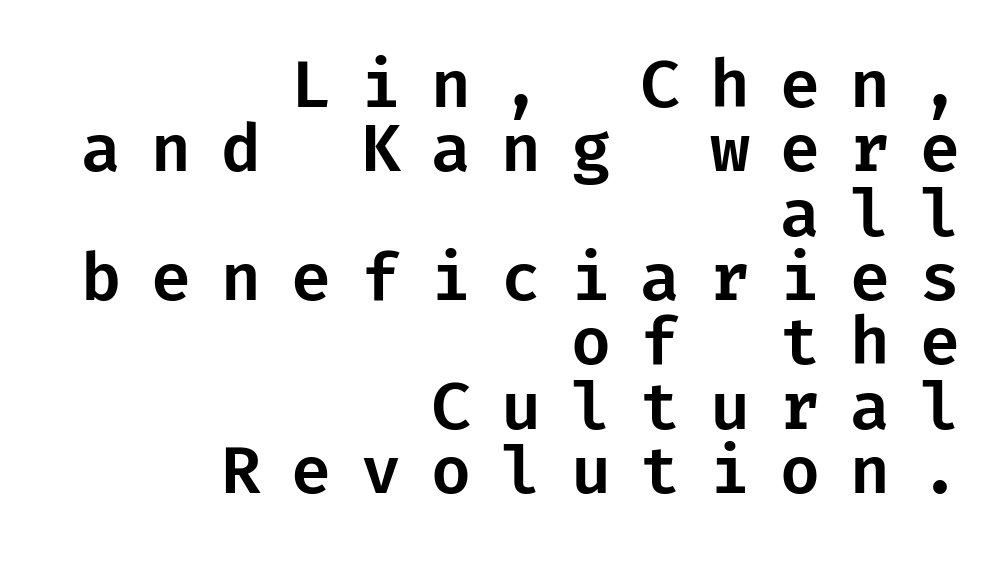
{"serif": "no", "italic": "no", "width": "normal", "stroke_contrast": "low", "x_height": "medium", "underline": "no", "align": "right", "line_spacing": "tight", "line_spacing_ratio": 0.99, "letter_spacing": "wide", "letter_spacing_em": 0.46, "glyph_px": 65}
